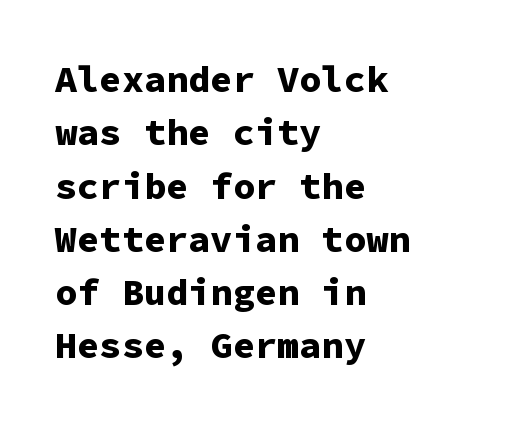
{"serif": "no", "italic": "no", "bold": "yes", "weight": "bold", "width": "normal", "stroke_contrast": "low", "x_height": "medium", "monospaced": "yes", "underline": "no", "align": "left", "line_spacing": "normal", "line_spacing_ratio": 1.44, "letter_spacing": "normal", "letter_spacing_em": 0.0, "glyph_px": 37}
